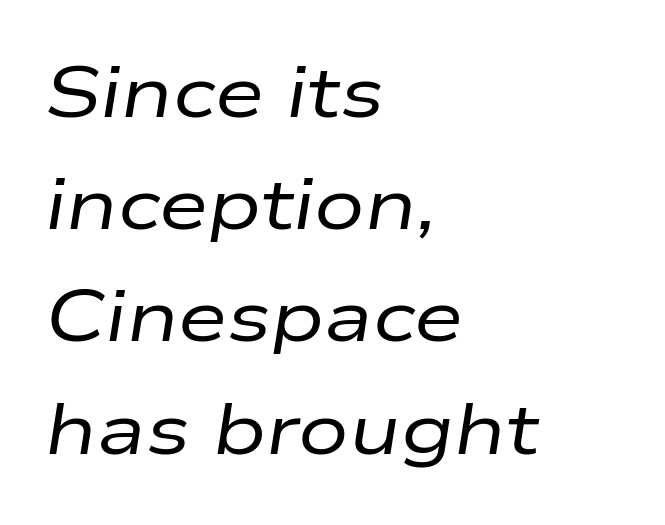
Does the copy run flush right? No — it runs flush left. The strip under each line holds only bare page. The glyphs look as if they've been sheared to an angle. Nothing unusual about the tracking: characters are spaced as the font intends.
